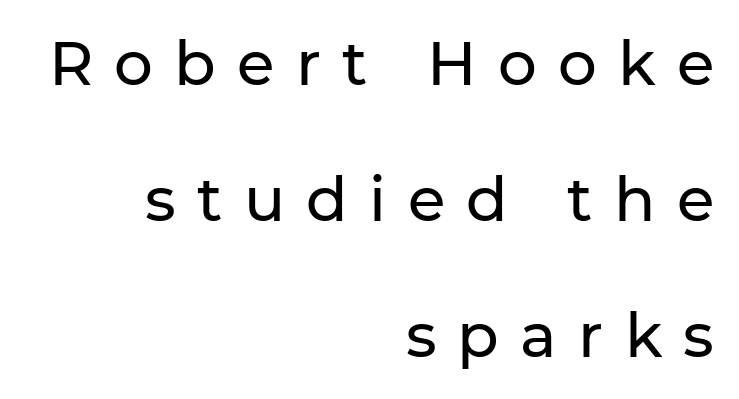
Q: Is the text italic (slanted)? A: No, it is upright.
Q: Is the typeface a serif or a sans-serif typeface? A: Sans-serif.
Q: Is the text underlined? A: No.
Q: How is the paragraph aligned? A: Right-aligned.
Q: Is the spacing between letters normal or unusually wide? A: Unusually wide.
Q: Is the spacing between lines tight, normal or loose? A: Loose.
Q: Width (condensed, normal, or wide)? A: Normal.
Q: Stroke contrast? A: Low.
Q: x-height? A: Medium.
Q: Monospaced? A: No.
